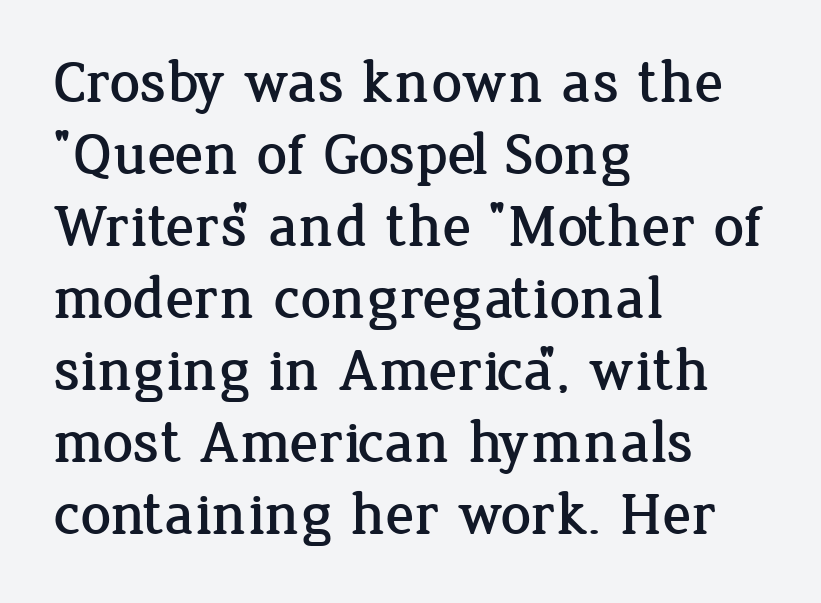
{"serif": "yes", "italic": "no", "width": "normal", "stroke_contrast": "low", "x_height": "medium", "monospaced": "no", "underline": "no", "align": "left", "line_spacing_ratio": 1.2, "letter_spacing": "normal", "letter_spacing_em": 0.0, "glyph_px": 60}
